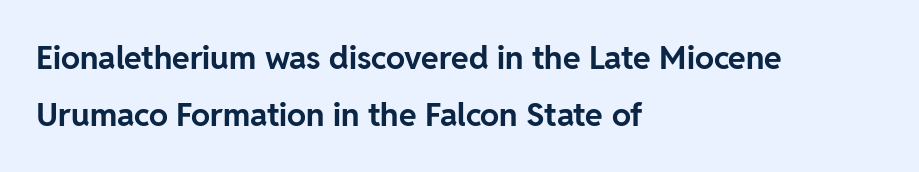
The foot of each line stays bare and open. Vertical strokes here are truly vertical. These lines keep a tight, regular rhythm from letter to letter. Note the varied advance widths — an 'i' is clearly narrower than an 'm'. Does the copy run flush right? No — it runs flush left.
